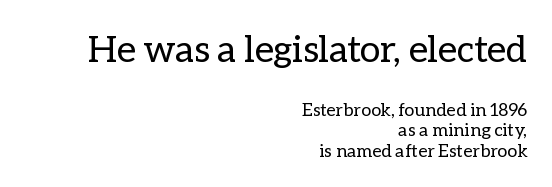
The image shows 37 px regular-weight type, upright; set right-aligned, line spacing 1.16x, normal letter spacing, not underlined; the first (top) block is 2.06x larger; low stroke contrast and a medium x-height.
